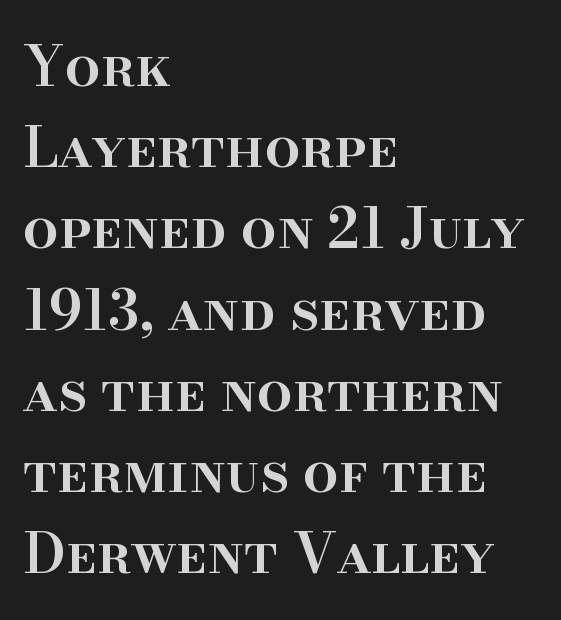
{"serif": "yes", "italic": "no", "bold": "semi", "weight": "semibold", "width": "normal", "stroke_contrast": "high", "x_height": "small", "monospaced": "no", "underline": "no", "align": "left", "line_spacing": "normal", "line_spacing_ratio": 1.45, "letter_spacing": "normal", "letter_spacing_em": 0.0, "glyph_px": 56}
